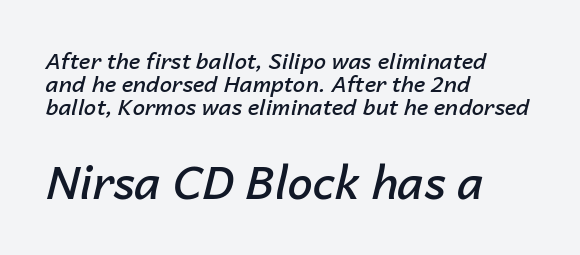
The image shows 45 px semibold type, italic (leaning right); set left-aligned, tight line spacing (1.04x), normal letter spacing, not underlined; the second (bottom) block is 2.05x larger; low stroke contrast and a medium x-height.
